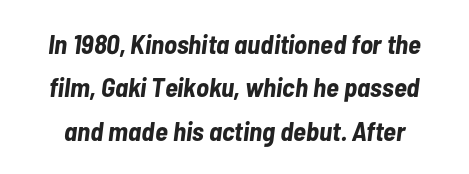
The image shows 27 px bold type, italic (leaning right); set normal line spacing (1.61x), normal letter spacing, not underlined.
